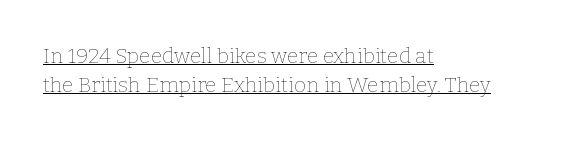
Is the block centered? No — it sits flush against the left margin. Descenders here cross a horizontal rule under the line. Caption: standard tracking, unaltered. Italic: no, the glyphs are upright roman.
